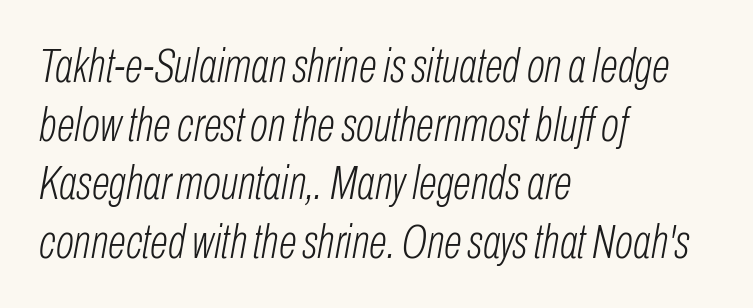
{"italic": "yes", "lean": "right", "slant_degrees": 10, "bold": "no", "weight": "light", "width": "condensed", "stroke_contrast": "low", "x_height": "medium", "monospaced": "no", "underline": "no", "align": "left", "line_spacing_ratio": 1.22, "letter_spacing": "normal", "letter_spacing_em": 0.0, "glyph_px": 48}
